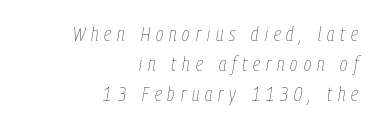
The image shows 20 px text type, italic (leaning right); set right-aligned, normal line spacing (1.49x), unusually wide letter spacing (+0.3 em), not underlined.
